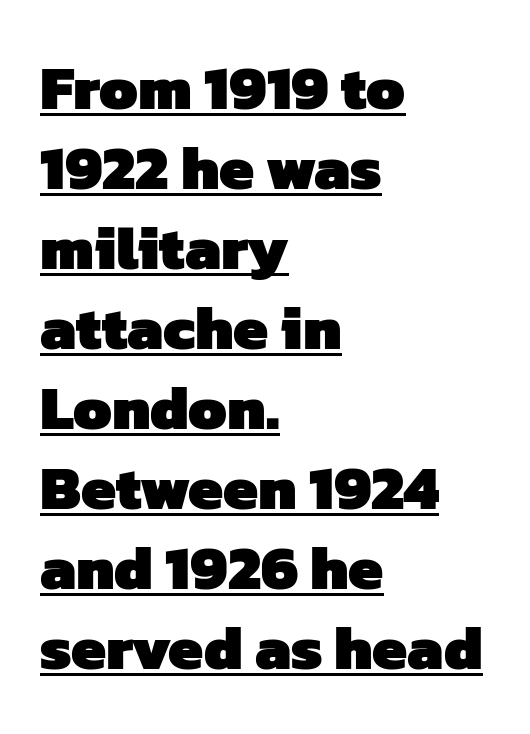
Is the block centered? No — it sits flush against the left margin. Compared with undecorated copy, this sample adds a rule below the words. The face used here has the dense, thick strokes of a bold. The passage shown is typed in a proportional face where columns would drift. The face used here is a sans, in the tradition of grotesques and geometrics.
